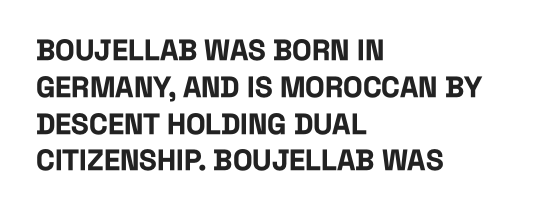
The image shows 29 px bold, condensed sans-serif type, upright; set left-aligned, normal line spacing (1.27x), normal letter spacing, not underlined; low stroke contrast and a large x-height.
